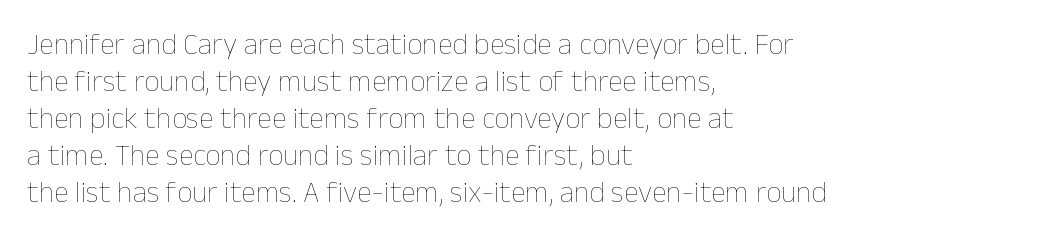
{"italic": "no", "bold": "no", "weight": "thin", "width": "normal", "stroke_contrast": "low", "x_height": "medium", "monospaced": "no", "underline": "no", "align": "left", "line_spacing_ratio": 1.23, "letter_spacing": "normal", "letter_spacing_em": 0.0, "glyph_px": 30}
